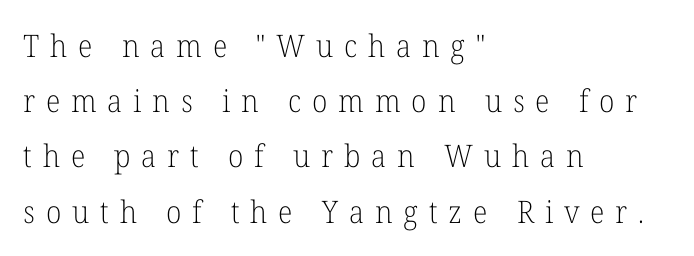
The image shows 31 px light serif type, upright; set left-aligned, line spacing 1.78x, unusually wide letter spacing (+0.35 em), not underlined; low stroke contrast and a medium x-height.
